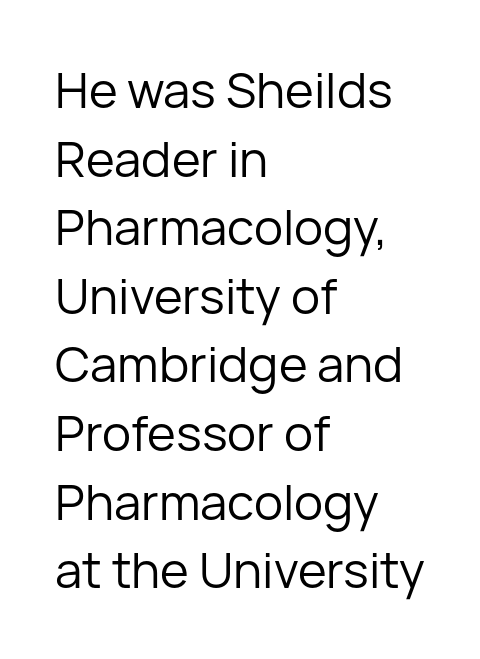
Regarding leading, the lines here are spaced in the standard way. Reading down the block, your eye returns to a fixed left position each line. Underlining? Definitely not there. You could not count columns in this text — the font is proportionally spaced. The font family rendered here belongs to the sans-serif group.
